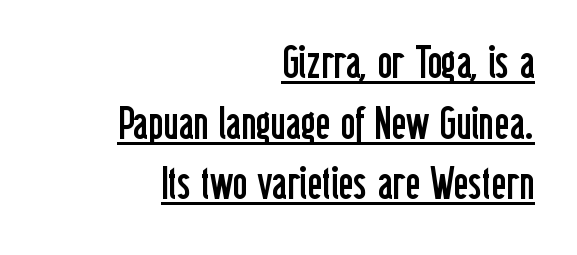
The designer left line spacing at the default. A baseline rule has been typeset under these characters. What stands out about the letter spacing? Nothing — it is the standard amount. Characters remain perfectly vertical along every line.
